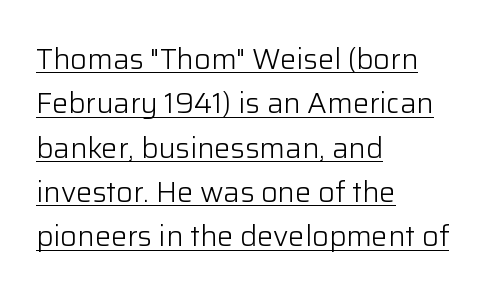
The vertical gap from one line to the next is medium. The sample's only ornament is a line tracing under the words. Left-aligned paragraph, ragged on the right. The characters display no serif detailing; their extremities are plain. The rendering uses natural spacing where letterforms have individual widths.
